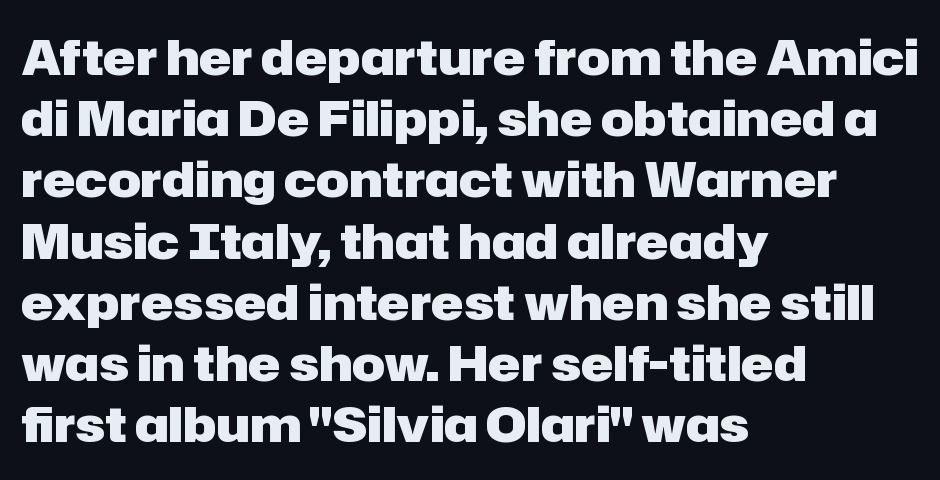
Q: Is the text bold? A: Yes.
Q: Is the text italic (slanted)? A: No, it is upright.
Q: Is the typeface a serif or a sans-serif typeface? A: Sans-serif.
Q: Is the text underlined? A: No.
Q: How is the paragraph aligned? A: Left-aligned.
Q: Is the spacing between letters normal or unusually wide? A: Normal.
Q: Is the spacing between lines tight, normal or loose? A: Normal.
Q: Width (condensed, normal, or wide)? A: Normal.
Q: Stroke contrast? A: Low.
Q: x-height? A: Medium.
Q: Monospaced? A: No.
